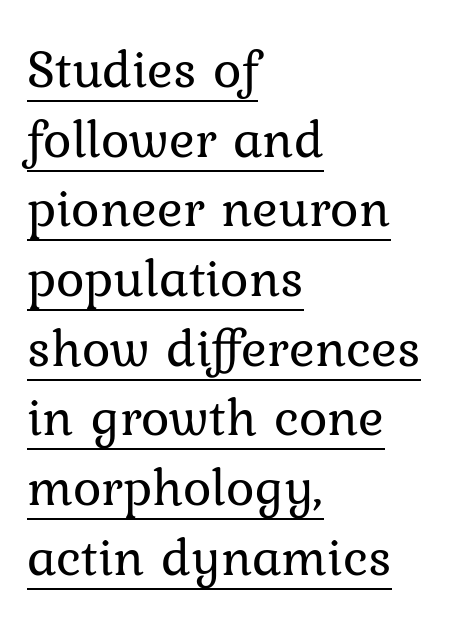
Q: Is the text bold? A: No.
Q: Is the text italic (slanted)? A: No, it is upright.
Q: Is the typeface a serif or a sans-serif typeface? A: Serif.
Q: Is the text underlined? A: Yes.
Q: How is the paragraph aligned? A: Left-aligned.
Q: Is the spacing between letters normal or unusually wide? A: Normal.
Q: Is the spacing between lines tight, normal or loose? A: Normal.
Q: Width (condensed, normal, or wide)? A: Normal.
Q: Stroke contrast? A: Low.
Q: x-height? A: Medium.
Q: Monospaced? A: No.
